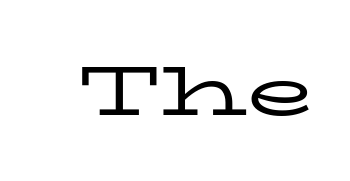
Q: Is the text bold? A: No.
Q: Is the text italic (slanted)? A: No, it is upright.
Q: Is the typeface a serif or a sans-serif typeface? A: Serif.
Q: Is the text underlined? A: No.
Q: Is the spacing between letters normal or unusually wide? A: Normal.
Q: Width (condensed, normal, or wide)? A: Wide.
Q: Stroke contrast? A: Low.
Q: x-height? A: Medium.
Q: Monospaced? A: No.
